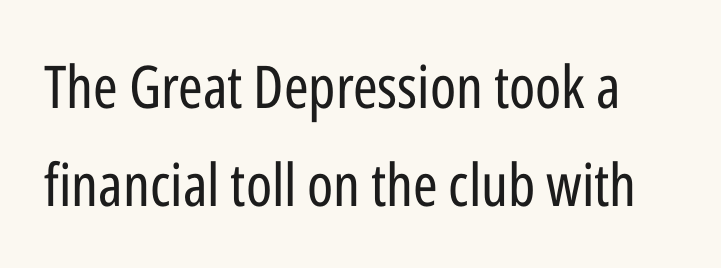
Q: Is the text bold? A: No.
Q: Is the text italic (slanted)? A: No, it is upright.
Q: Is the typeface a serif or a sans-serif typeface? A: Sans-serif.
Q: Is the text underlined? A: No.
Q: Is the spacing between letters normal or unusually wide? A: Normal.
Q: Is the spacing between lines tight, normal or loose? A: Normal.
Q: Width (condensed, normal, or wide)? A: Condensed.
Q: Stroke contrast? A: Low.
Q: x-height? A: Medium.
Q: Monospaced? A: No.
